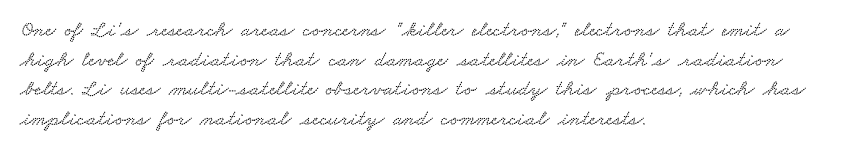
The image shows 22 px text type; set left-aligned, normal line spacing (1.35x), normal letter spacing, not underlined.
